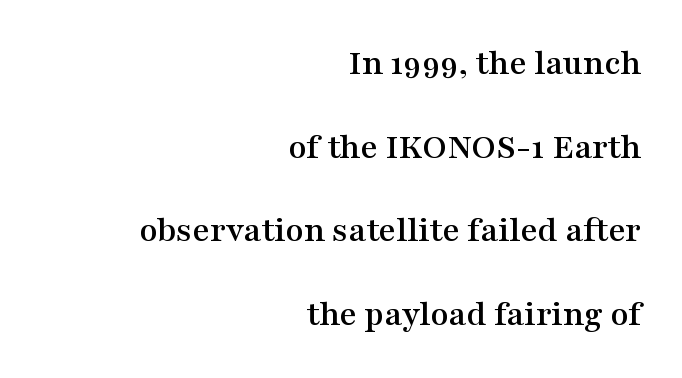
Q: Is the text italic (slanted)? A: No, it is upright.
Q: Is the typeface a serif or a sans-serif typeface? A: Serif.
Q: Is the text underlined? A: No.
Q: How is the paragraph aligned? A: Right-aligned.
Q: Is the spacing between letters normal or unusually wide? A: Normal.
Q: Is the spacing between lines tight, normal or loose? A: Loose.
Q: Width (condensed, normal, or wide)? A: Wide.
Q: Stroke contrast? A: Medium.
Q: x-height? A: Medium.
Q: Monospaced? A: No.
